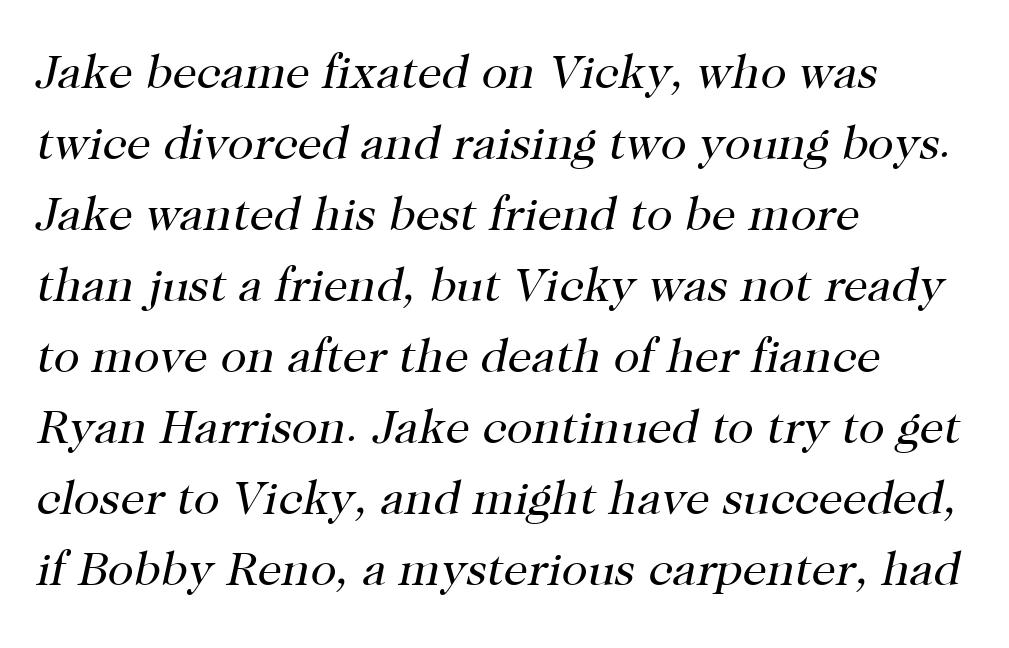
{"serif": "yes", "italic": "yes", "lean": "right", "slant_degrees": 12, "bold": "no", "weight": "regular", "width": "normal", "stroke_contrast": "high", "x_height": "medium", "monospaced": "no", "underline": "no", "align": "left", "line_spacing": "normal", "line_spacing_ratio": 1.48, "letter_spacing": "normal", "letter_spacing_em": 0.0, "glyph_px": 48}
